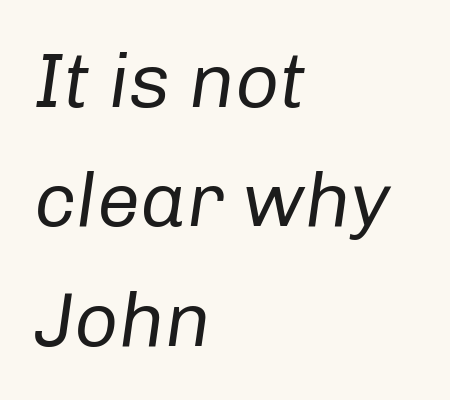
{"italic": "yes", "lean": "right", "slant_degrees": 8, "bold": "no", "weight": "regular", "width": "normal", "stroke_contrast": "low", "x_height": "medium", "monospaced": "no", "underline": "no", "align": "left", "line_spacing": "normal", "line_spacing_ratio": 1.55, "letter_spacing": "normal", "letter_spacing_em": 0.0, "glyph_px": 77}
